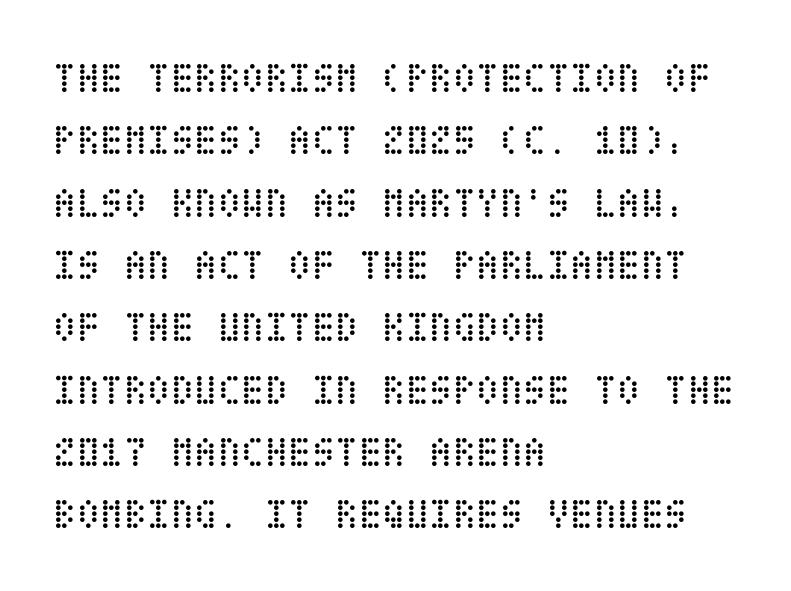
Unbolded letterforms with no extra heft. The rag falls on the right side of this text block. Underlining? Definitely not there. The letters sit at their default tracking, neither squeezed nor spread. Rendered with straight, roman letterforms.
